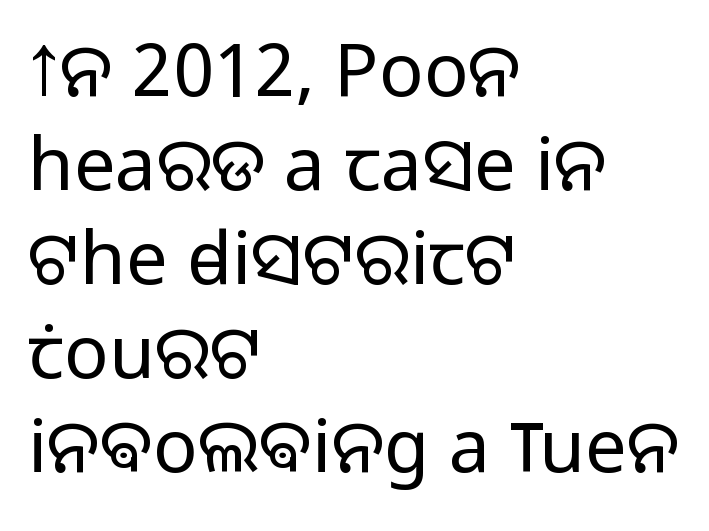
Q: Is the text bold? A: No.
Q: Is the text italic (slanted)? A: No, it is upright.
Q: Is the typeface a serif or a sans-serif typeface? A: Sans-serif.
Q: Is the text underlined? A: No.
Q: How is the paragraph aligned? A: Left-aligned.
Q: Is the spacing between letters normal or unusually wide? A: Normal.
Q: Is the spacing between lines tight, normal or loose? A: Normal.
Q: Width (condensed, normal, or wide)? A: Normal.
Q: Stroke contrast? A: Low.
Q: x-height? A: Medium.
Q: Monospaced? A: No.
